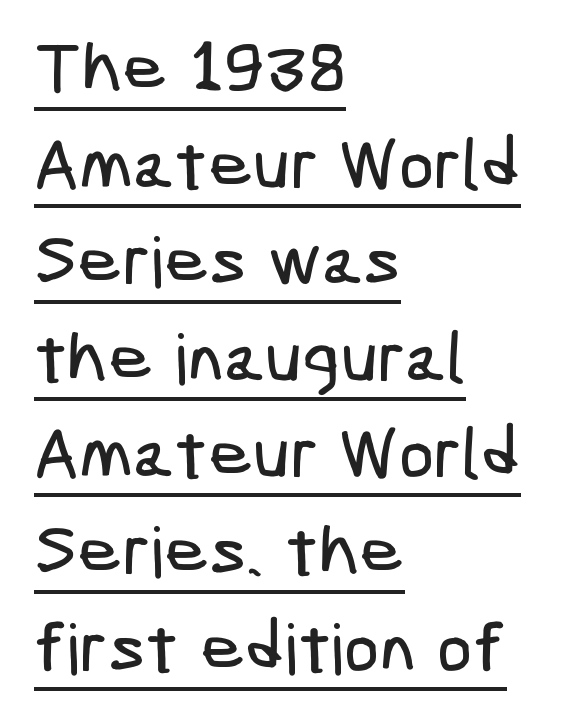
{"serif": "no", "width": "condensed", "stroke_contrast": "low", "x_height": "medium", "underline": "yes", "align": "left", "line_spacing": "normal", "line_spacing_ratio": 1.38, "letter_spacing": "normal", "letter_spacing_em": 0.0, "glyph_px": 70}
